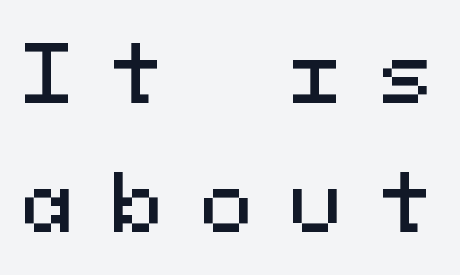
Does the leading feel generous? No, just average. Students, note that the glyphs here are deliberately spaced far apart. Fixed-width glyphs throughout — classic coding-font behaviour. It's the straight-up-and-down kind of type. Classification — sans serif.
